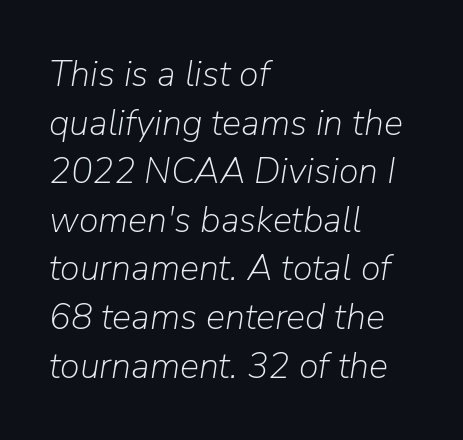
Q: Is the text bold? A: No.
Q: Is the text italic (slanted)? A: Yes, it leans right by about 9 degrees.
Q: Is the text underlined? A: No.
Q: How is the paragraph aligned? A: Left-aligned.
Q: Is the spacing between letters normal or unusually wide? A: Normal.
Q: Is the spacing between lines tight, normal or loose? A: Normal.
Q: Width (condensed, normal, or wide)? A: Normal.
Q: Stroke contrast? A: Low.
Q: x-height? A: Medium.
Q: Monospaced? A: No.
